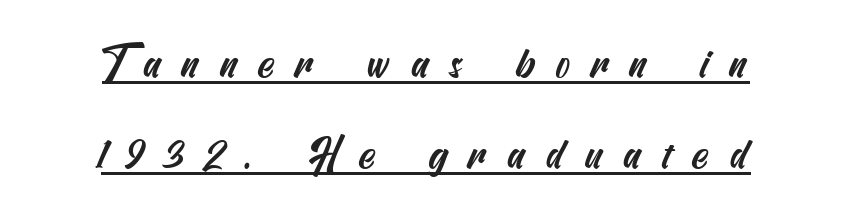
The image shows 43 px condensed sans-serif type; set centered, loose line spacing (2.11x), unusually wide letter spacing (+0.48 em), underlined; medium stroke contrast and a small x-height.
